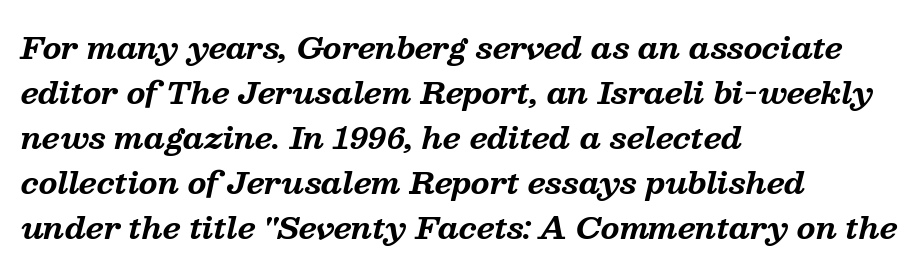
{"serif": "yes", "italic": "yes", "lean": "right", "slant_degrees": 13, "bold": "yes", "weight": "bold", "width": "normal", "stroke_contrast": "medium", "x_height": "medium", "monospaced": "no", "underline": "no", "align": "left", "line_spacing": "normal", "line_spacing_ratio": 1.5, "letter_spacing": "normal", "letter_spacing_em": 0.0, "glyph_px": 30}
